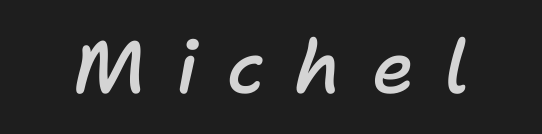
{"italic": "yes", "lean": "right", "slant_degrees": 11, "bold": "semi", "weight": "semibold", "width": "normal", "stroke_contrast": "low", "x_height": "medium", "monospaced": "no", "underline": "no", "letter_spacing": "wide", "letter_spacing_em": 0.4, "glyph_px": 74}
